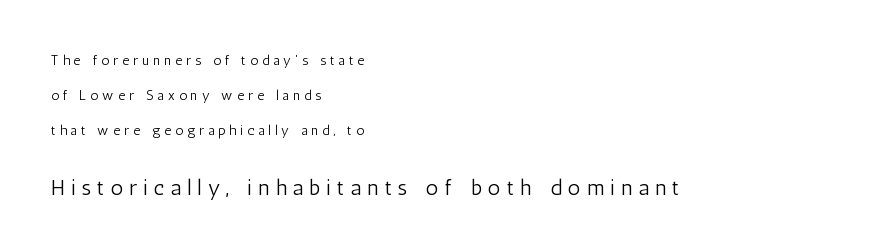
Small over large — that's the arrangement of the two blocks here. Leftover space on each line is placed entirely after the last word. The axis of the letterforms is exactly vertical. On a weight scale, this lands at 450 or below. Airy leading.
